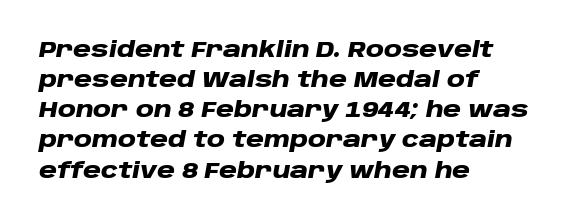
Q: Is the text bold? A: Yes.
Q: Is the text italic (slanted)? A: Yes, it leans right by about 10 degrees.
Q: Is the text underlined? A: No.
Q: How is the paragraph aligned? A: Left-aligned.
Q: Is the spacing between letters normal or unusually wide? A: Normal.
Q: Is the spacing between lines tight, normal or loose? A: Normal.
